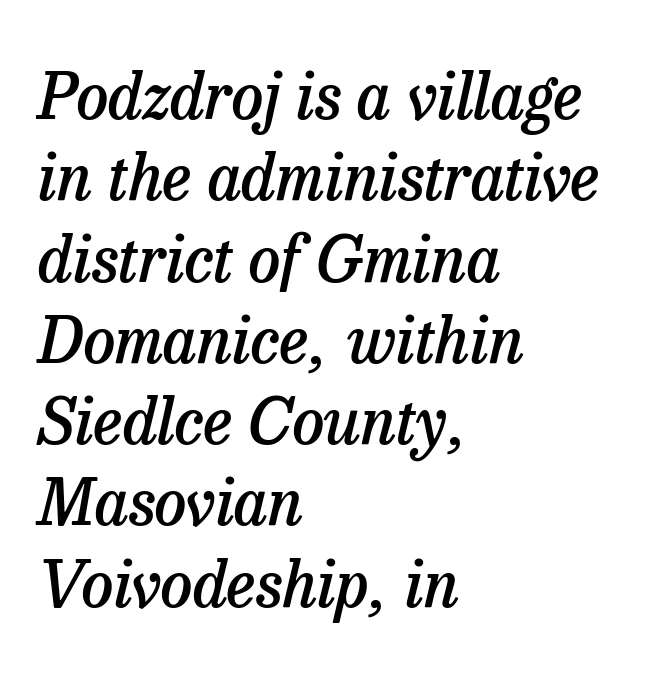
Q: Is the text bold? A: Semi-bold.
Q: Is the text italic (slanted)? A: Yes, it leans right by about 13 degrees.
Q: Is the typeface a serif or a sans-serif typeface? A: Serif.
Q: Is the text underlined? A: No.
Q: How is the paragraph aligned? A: Left-aligned.
Q: Is the spacing between letters normal or unusually wide? A: Normal.
Q: Is the spacing between lines tight, normal or loose? A: Normal.
Q: Width (condensed, normal, or wide)? A: Normal.
Q: Stroke contrast? A: Low.
Q: x-height? A: Medium.
Q: Monospaced? A: No.
